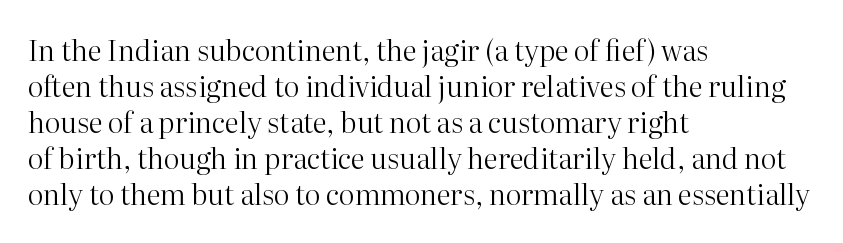
Q: Is the text bold? A: No.
Q: Is the text italic (slanted)? A: No, it is upright.
Q: Is the typeface a serif or a sans-serif typeface? A: Serif.
Q: Is the text underlined? A: No.
Q: How is the paragraph aligned? A: Left-aligned.
Q: Is the spacing between letters normal or unusually wide? A: Normal.
Q: Is the spacing between lines tight, normal or loose? A: Normal.
Q: Width (condensed, normal, or wide)? A: Normal.
Q: Stroke contrast? A: High.
Q: x-height? A: Medium.
Q: Monospaced? A: No.
